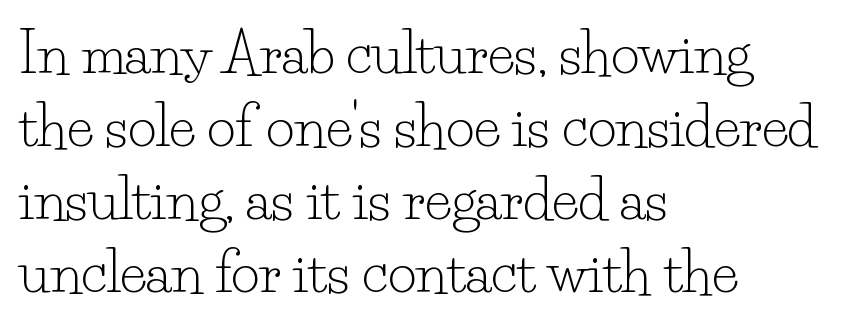
Q: Is the text bold? A: No.
Q: Is the text italic (slanted)? A: No, it is upright.
Q: Is the typeface a serif or a sans-serif typeface? A: Serif.
Q: Is the text underlined? A: No.
Q: How is the paragraph aligned? A: Left-aligned.
Q: Is the spacing between letters normal or unusually wide? A: Normal.
Q: Is the spacing between lines tight, normal or loose? A: Normal.
Q: Width (condensed, normal, or wide)? A: Normal.
Q: Stroke contrast? A: Low.
Q: x-height? A: Small.
Q: Monospaced? A: No.
